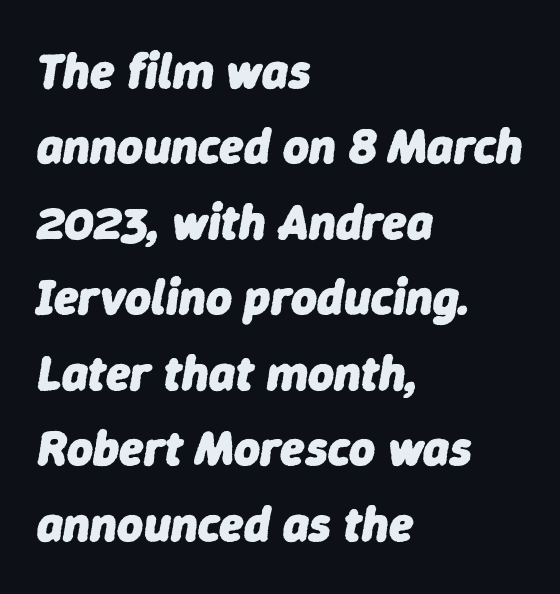
{"italic": "yes", "lean": "right", "slant_degrees": 9, "bold": "yes", "weight": "heavy", "width": "normal", "stroke_contrast": "low", "x_height": "medium", "monospaced": "no", "underline": "no", "align": "left", "line_spacing": "normal", "line_spacing_ratio": 1.51, "letter_spacing": "normal", "letter_spacing_em": 0.0, "glyph_px": 50}
